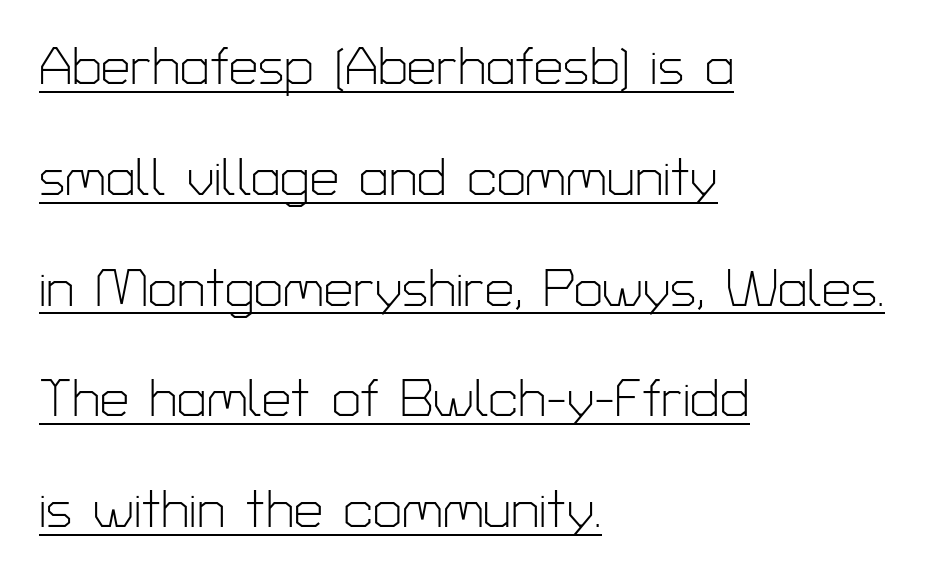
Q: Is the text bold? A: No.
Q: Is the text italic (slanted)? A: No, it is upright.
Q: Is the typeface a serif or a sans-serif typeface? A: Sans-serif.
Q: Is the text underlined? A: Yes.
Q: How is the paragraph aligned? A: Left-aligned.
Q: Is the spacing between letters normal or unusually wide? A: Normal.
Q: Is the spacing between lines tight, normal or loose? A: Loose.
Q: Width (condensed, normal, or wide)? A: Normal.
Q: Stroke contrast? A: Low.
Q: x-height? A: Medium.
Q: Monospaced? A: No.
